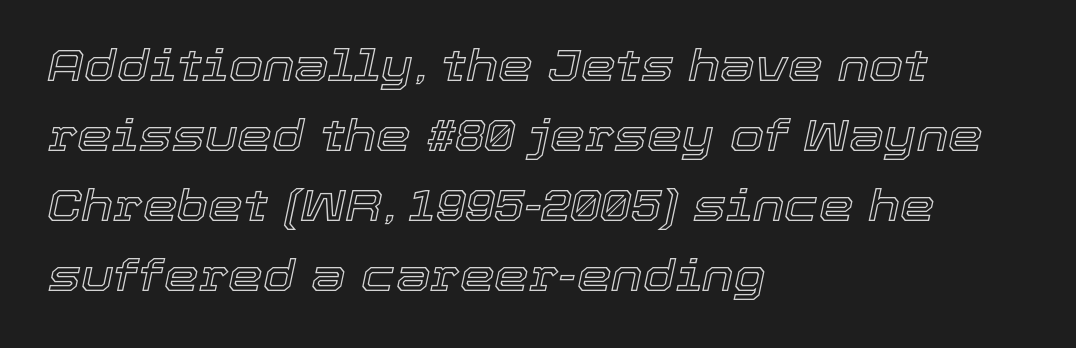
If you drew a line through each stem, it would be angled. This rendering features lettering with no underline. Tracking here is standard; glyphs follow each other at the usual distance. The passage shown is typed in a proportional face where columns would drift. Interline gaps are of average width in this sample. The paragraph has a hard left edge and a soft right edge.
